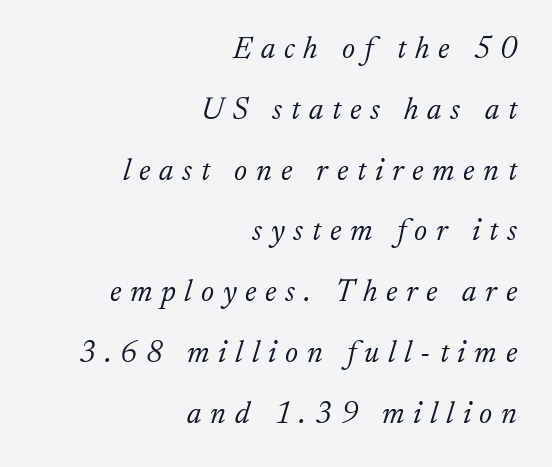
The type is letterspaced generously, with wide tracking. This rendering uses right alignment, leaving the left contour irregular. Each new line begins a long way beneath the previous one. The whole block is typeset with a tilt. The string is rendered with underlining switched off. These lines are composed in type with serifs.
